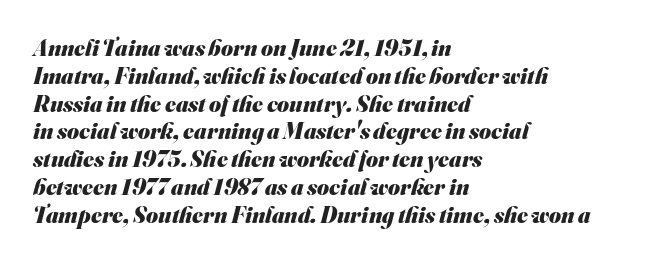
The image shows 23 px bold type; set left-aligned, line spacing 1.21x, normal letter spacing, not underlined.
